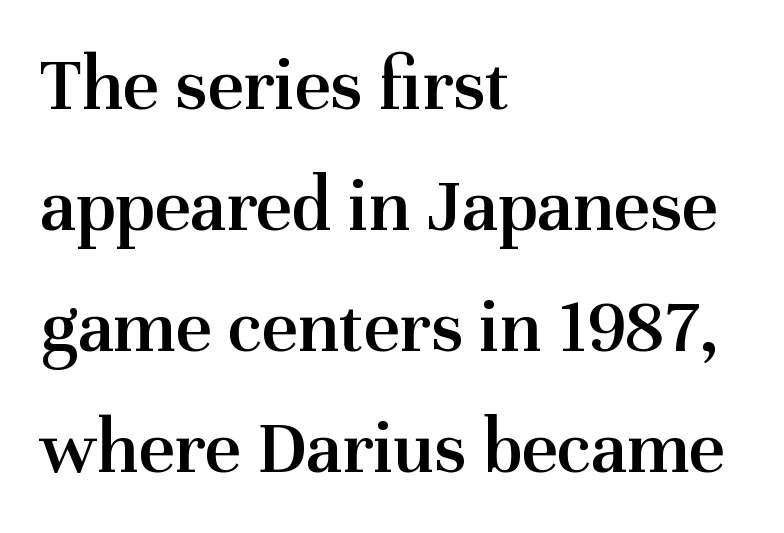
The space between consecutive lines is moderate. This is moderately heavy type, rendered in semibold. The lines in this sample share a left origin and differ only in where they stop. Character widths vary here, with narrow letters taking less room than wide ones. This sample uses an upright cut, with every glyph sitting square on the baseline.
